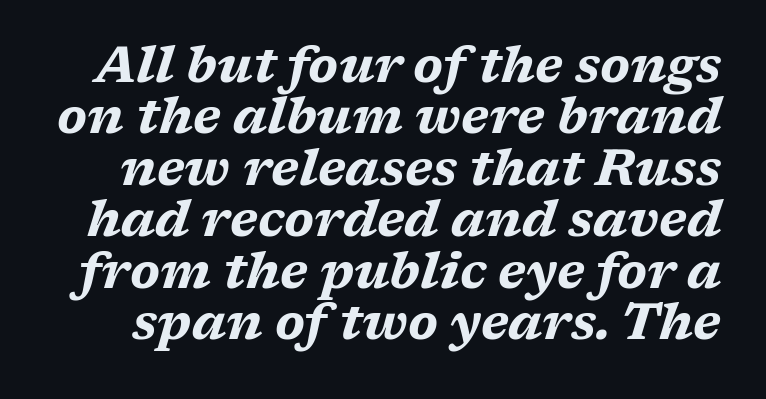
The image shows 50 px bold, wide type, italic (leaning right); set tight line spacing (1.03x), normal letter spacing, not underlined; medium stroke contrast and a medium x-height.
